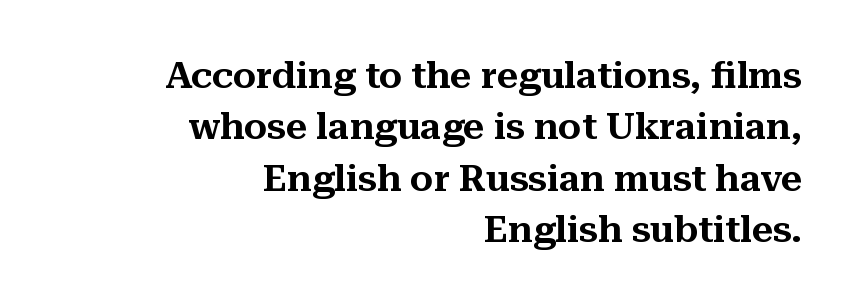
The rows are spaced the way most documents space them. Designer's note — italics off, roman on. Type style note: has serifs. Proportional: the letters do not fall into vertical columns. Typeset ragged left — the right edge is the straight one.
